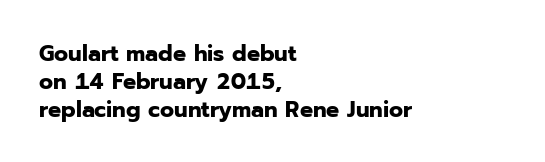
Q: Is the text bold? A: Yes.
Q: Is the text italic (slanted)? A: No, it is upright.
Q: Is the text underlined? A: No.
Q: How is the paragraph aligned? A: Left-aligned.
Q: Is the spacing between letters normal or unusually wide? A: Normal.
